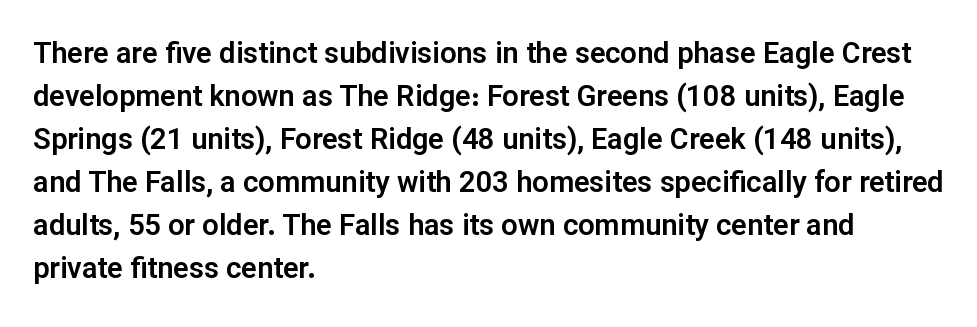
The image shows 29 px sans-serif type, upright; set left-aligned, normal line spacing (1.48x), normal letter spacing, not underlined; low stroke contrast and a medium x-height.
